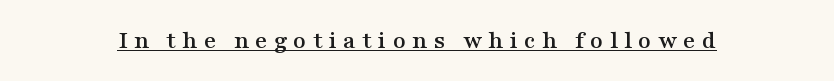
{"italic": "no", "underline": "yes", "letter_spacing": "wide", "letter_spacing_em": 0.24, "glyph_px": 26}
